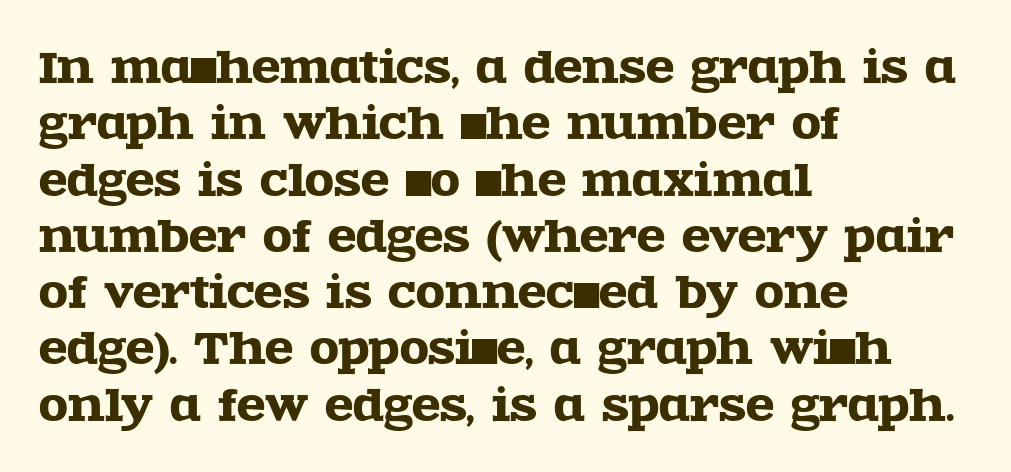
Q: Is the text italic (slanted)? A: No, it is upright.
Q: Is the typeface a serif or a sans-serif typeface? A: Serif.
Q: Is the text underlined? A: No.
Q: How is the paragraph aligned? A: Left-aligned.
Q: Is the spacing between letters normal or unusually wide? A: Normal.
Q: Is the spacing between lines tight, normal or loose? A: Normal.
Q: Width (condensed, normal, or wide)? A: Wide.
Q: x-height? A: Large.
Q: Monospaced? A: No.
